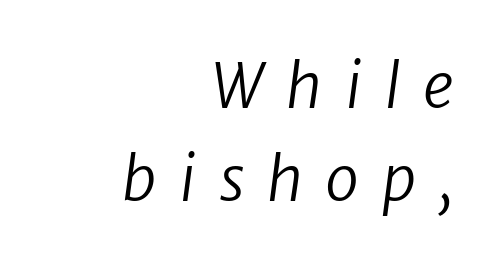
{"italic": "yes", "lean": "right", "slant_degrees": 8, "bold": "no", "weight": "regular", "width": "normal", "stroke_contrast": "low", "x_height": "medium", "monospaced": "no", "underline": "no", "align": "right", "line_spacing": "normal", "line_spacing_ratio": 1.52, "letter_spacing": "wide", "letter_spacing_em": 0.37, "glyph_px": 61}
